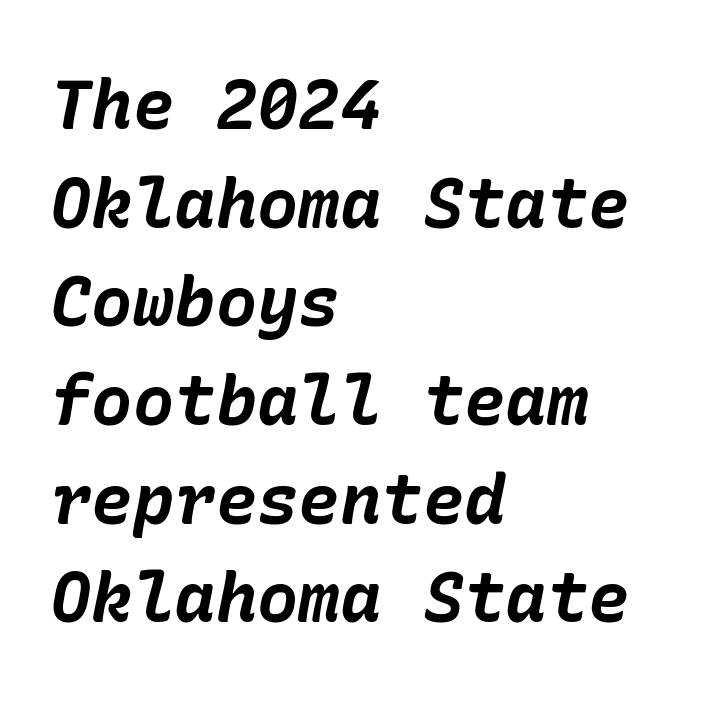
{"italic": "yes", "lean": "right", "slant_degrees": 10, "bold": "yes", "weight": "bold", "width": "normal", "stroke_contrast": "low", "x_height": "medium", "underline": "no", "align": "left", "line_spacing": "normal", "line_spacing_ratio": 1.43, "letter_spacing": "normal", "letter_spacing_em": 0.0, "glyph_px": 69}
